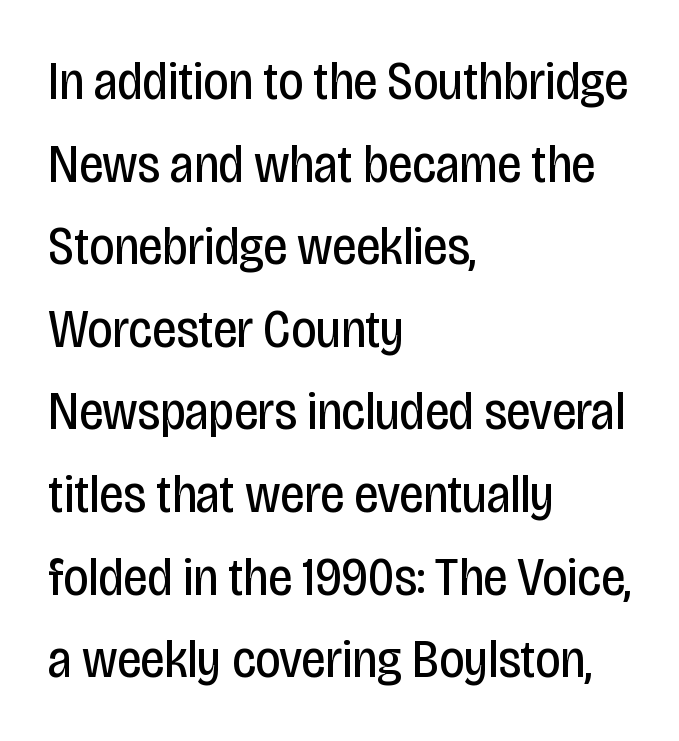
Q: Is the text bold? A: No.
Q: Is the text italic (slanted)? A: No, it is upright.
Q: Is the typeface a serif or a sans-serif typeface? A: Sans-serif.
Q: Is the text underlined? A: No.
Q: How is the paragraph aligned? A: Left-aligned.
Q: Is the spacing between letters normal or unusually wide? A: Normal.
Q: Is the spacing between lines tight, normal or loose? A: Normal.
Q: Width (condensed, normal, or wide)? A: Condensed.
Q: Stroke contrast? A: Low.
Q: x-height? A: Large.
Q: Monospaced? A: No.
